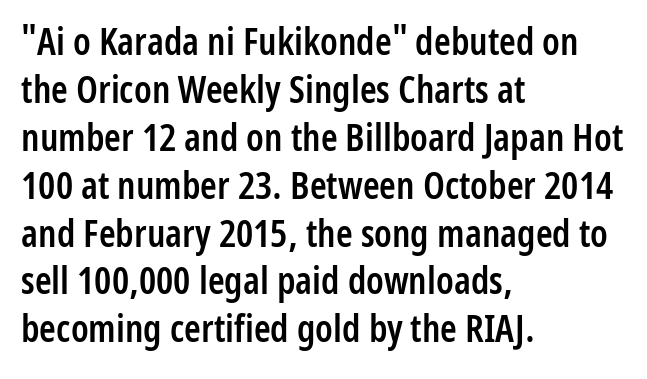
Q: Is the text bold? A: Semi-bold.
Q: Is the text italic (slanted)? A: No, it is upright.
Q: Is the typeface a serif or a sans-serif typeface? A: Sans-serif.
Q: Is the text underlined? A: No.
Q: How is the paragraph aligned? A: Left-aligned.
Q: Is the spacing between letters normal or unusually wide? A: Normal.
Q: Is the spacing between lines tight, normal or loose? A: Normal.
Q: Width (condensed, normal, or wide)? A: Condensed.
Q: Stroke contrast? A: Low.
Q: x-height? A: Medium.
Q: Monospaced? A: No.
